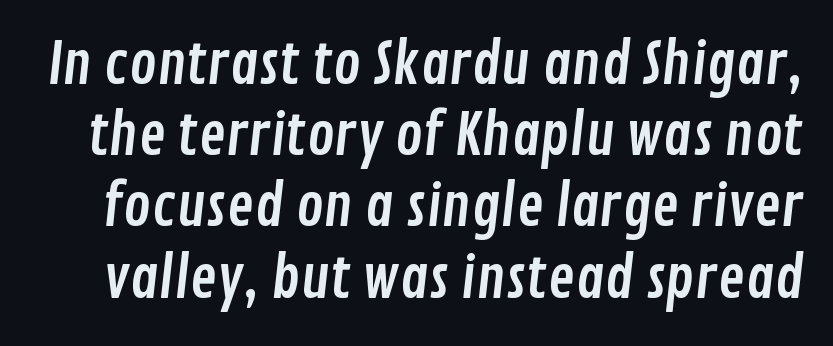
Q: Is the typeface a serif or a sans-serif typeface? A: Sans-serif.
Q: Is the text underlined? A: No.
Q: Is the spacing between letters normal or unusually wide? A: Normal.
Q: Is the spacing between lines tight, normal or loose? A: Normal.
Q: Width (condensed, normal, or wide)? A: Condensed.
Q: Stroke contrast? A: Low.
Q: x-height? A: Medium.
Q: Monospaced? A: No.
